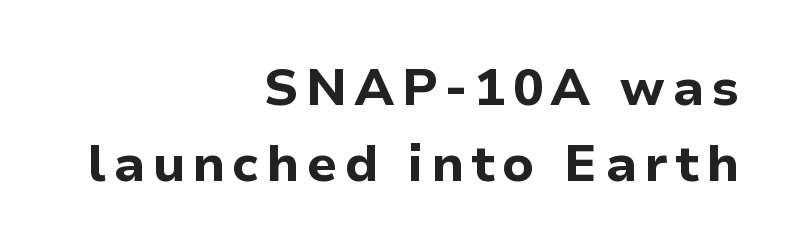
One glance says typical: line gaps are just what's usual. Where is the straight margin? On the right. Note the varied advance widths — an 'i' is clearly narrower than an 'm'. The font is running at its bold setting.
